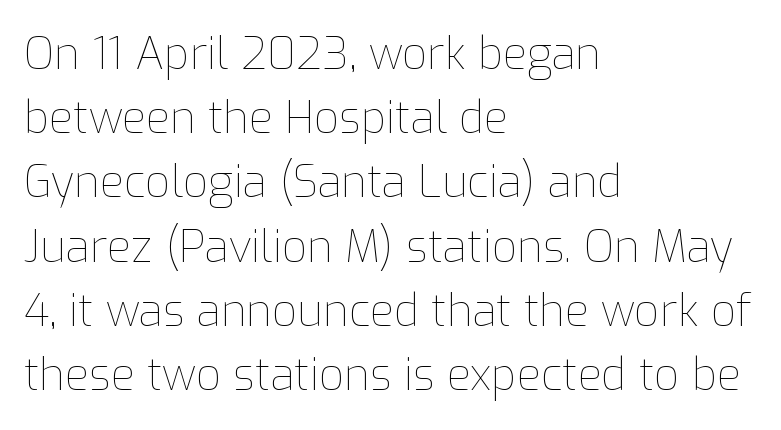
The face used here is proportionally spaced, like ordinary book or web type. If you drew a ruler down the left edge, every line would touch it. Stems and bowls with no extra thickness — not bold. These lines were composed using upright roman letters. The zone under the glyphs is completely vacant. The face used here is rendered with its standard letterfit.
